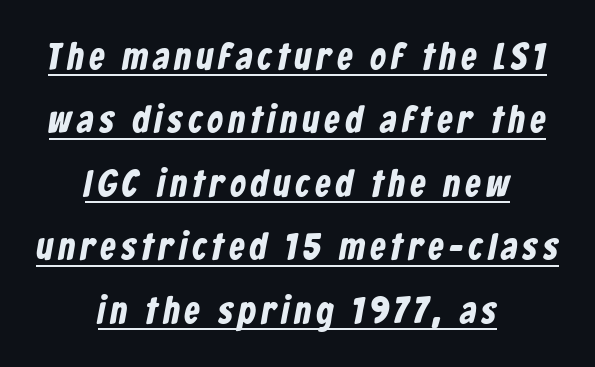
Q: Is the typeface a serif or a sans-serif typeface? A: Sans-serif.
Q: Is the text underlined? A: Yes.
Q: How is the paragraph aligned? A: Centered.
Q: Is the spacing between lines tight, normal or loose? A: Normal.
Q: Width (condensed, normal, or wide)? A: Condensed.
Q: Stroke contrast? A: Low.
Q: x-height? A: Medium.
Q: Monospaced? A: No.
